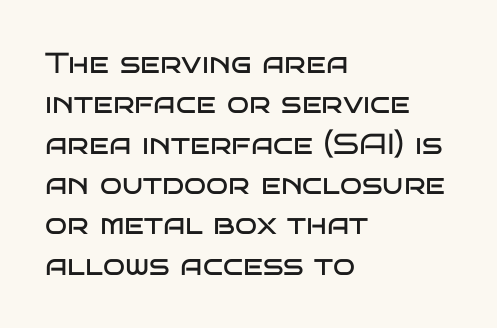
{"serif": "no", "italic": "no", "bold": "no", "weight": "regular", "width": "wide", "stroke_contrast": "low", "x_height": "large", "monospaced": "no", "underline": "no", "align": "left", "line_spacing": "normal", "line_spacing_ratio": 1.39, "letter_spacing": "normal", "letter_spacing_em": 0.0, "glyph_px": 29}
